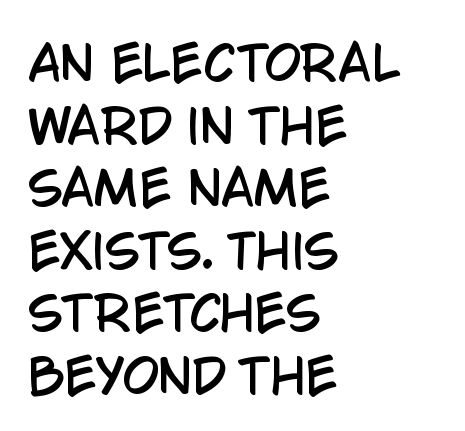
{"serif": "no", "italic": "no", "width": "condensed", "stroke_contrast": "low", "x_height": "large", "monospaced": "no", "underline": "no", "align": "left", "line_spacing": "normal", "line_spacing_ratio": 1.33, "letter_spacing": "normal", "letter_spacing_em": 0.0, "glyph_px": 47}
